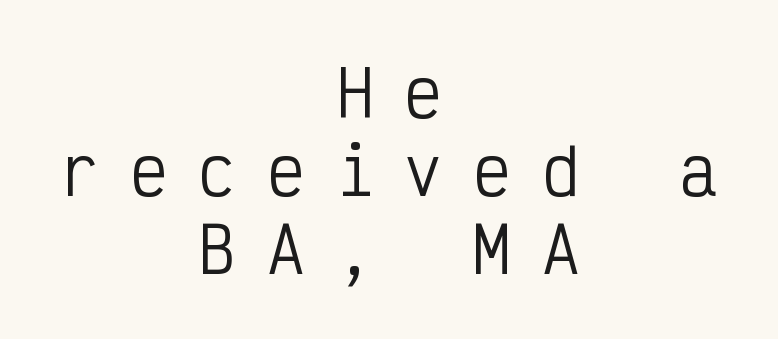
Q: Is the text bold? A: No.
Q: Is the text italic (slanted)? A: No, it is upright.
Q: Is the typeface a serif or a sans-serif typeface? A: Sans-serif.
Q: Is the text underlined? A: No.
Q: How is the paragraph aligned? A: Centered.
Q: Is the spacing between letters normal or unusually wide? A: Unusually wide.
Q: Width (condensed, normal, or wide)? A: Condensed.
Q: Stroke contrast? A: Low.
Q: x-height? A: Medium.
Q: Monospaced? A: Yes.
